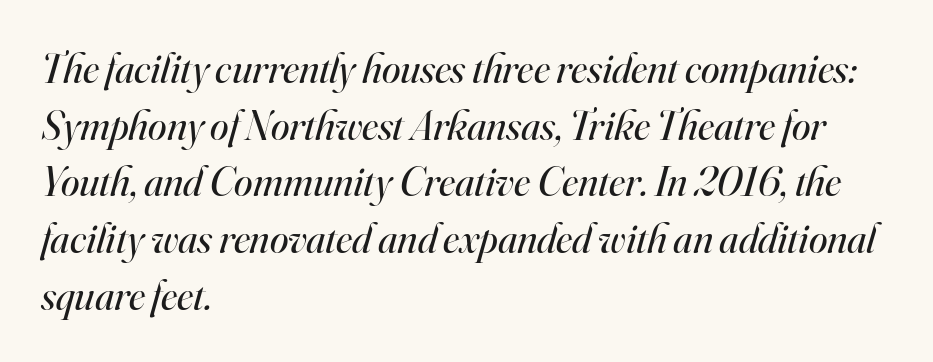
The image shows 42 px regular-weight serif type, italic (leaning right); set left-aligned, normal line spacing (1.35x), normal letter spacing, not underlined; high stroke contrast and a small x-height.
